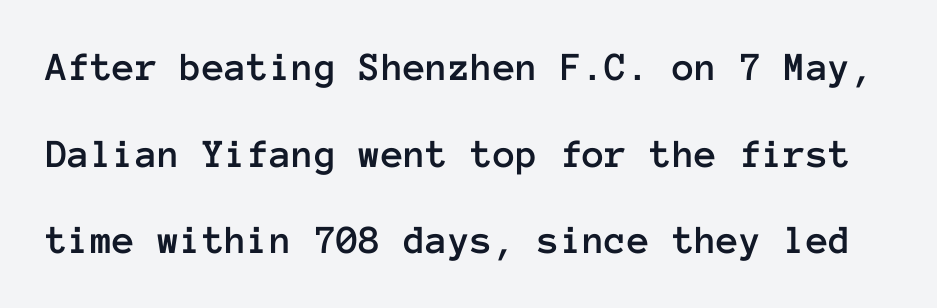
Q: Is the text italic (slanted)? A: No, it is upright.
Q: Is the text underlined? A: No.
Q: Is the spacing between letters normal or unusually wide? A: Normal.
Q: Is the spacing between lines tight, normal or loose? A: Loose.
Q: Width (condensed, normal, or wide)? A: Normal.
Q: Stroke contrast? A: Low.
Q: x-height? A: Medium.
Q: Monospaced? A: Yes.
